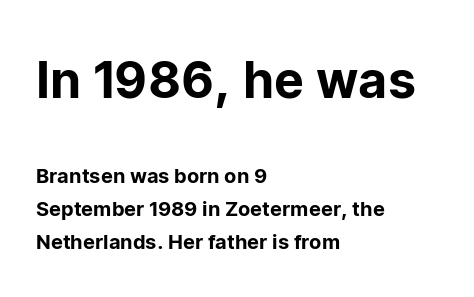
The rag falls on the right side of this text block. The horizontal fit of the characters is conventional and even. Words float on clear page, feet unadorned. Whoever set this chose a conventional vertical rhythm.
